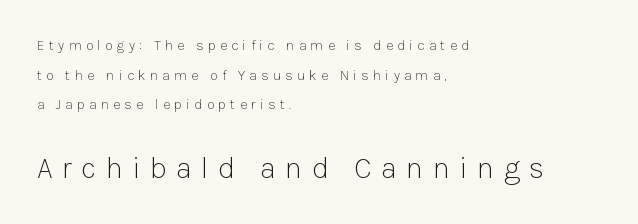
Q: Is the text bold? A: No.
Q: Is the text italic (slanted)? A: No, it is upright.
Q: Is the typeface a serif or a sans-serif typeface? A: Sans-serif.
Q: Is the text underlined? A: No.
Q: How is the paragraph aligned? A: Left-aligned.
Q: Is the spacing between letters normal or unusually wide? A: Unusually wide.
Q: Is the spacing between lines tight, normal or loose? A: Loose.
Q: Which block of text is set in a larger size, the first (top) or the second (bottom)? A: The second (bottom) one.
Q: Width (condensed, normal, or wide)? A: Normal.
Q: Stroke contrast? A: Low.
Q: x-height? A: Medium.
Q: Monospaced? A: No.
